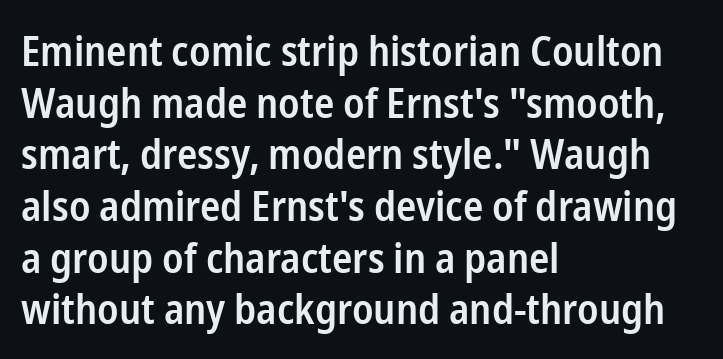
{"serif": "no", "italic": "no", "bold": "semi", "weight": "semibold", "width": "condensed", "stroke_contrast": "low", "x_height": "medium", "monospaced": "no", "underline": "no", "align": "left", "line_spacing_ratio": 1.23, "letter_spacing": "normal", "letter_spacing_em": 0.0, "glyph_px": 42}
